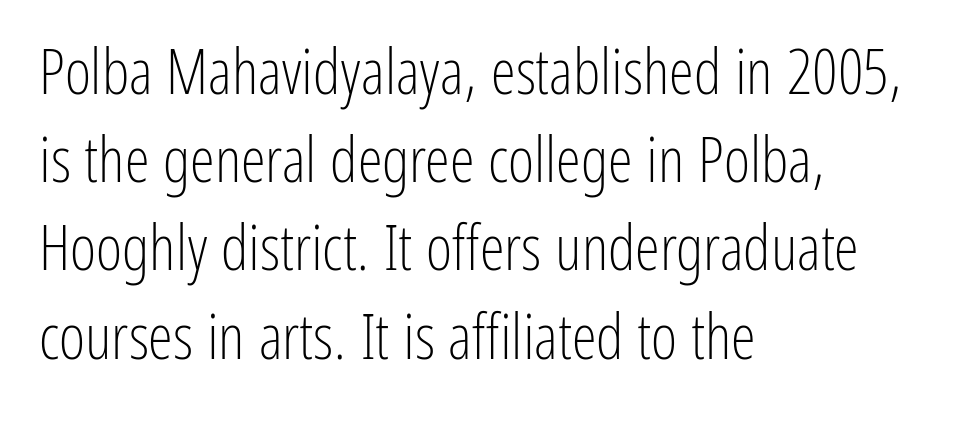
Q: Is the text bold? A: No.
Q: Is the text italic (slanted)? A: No, it is upright.
Q: Is the typeface a serif or a sans-serif typeface? A: Sans-serif.
Q: Is the text underlined? A: No.
Q: How is the paragraph aligned? A: Left-aligned.
Q: Is the spacing between letters normal or unusually wide? A: Normal.
Q: Is the spacing between lines tight, normal or loose? A: Normal.
Q: Width (condensed, normal, or wide)? A: Condensed.
Q: Stroke contrast? A: Low.
Q: x-height? A: Medium.
Q: Monospaced? A: No.
